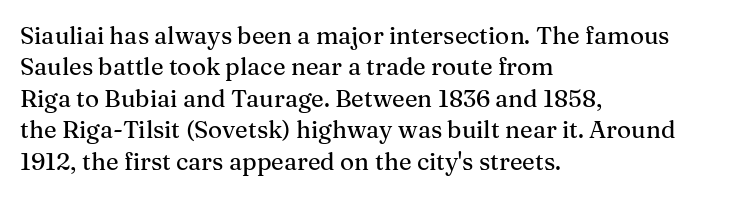
Q: Is the text italic (slanted)? A: No, it is upright.
Q: Is the text underlined? A: No.
Q: How is the paragraph aligned? A: Left-aligned.
Q: Is the spacing between letters normal or unusually wide? A: Normal.
Q: Is the spacing between lines tight, normal or loose? A: Normal.
